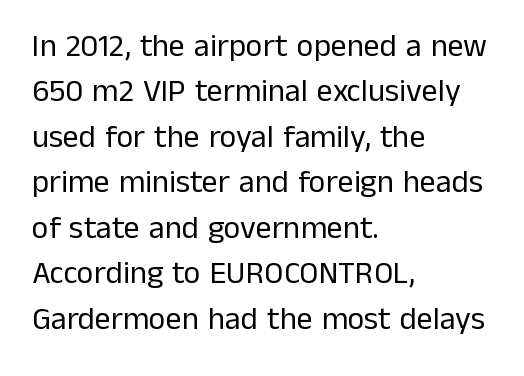
The image shows 32 px regular-weight sans-serif type, upright; set left-aligned, normal line spacing (1.42x), normal letter spacing, not underlined; low stroke contrast and a medium x-height.
